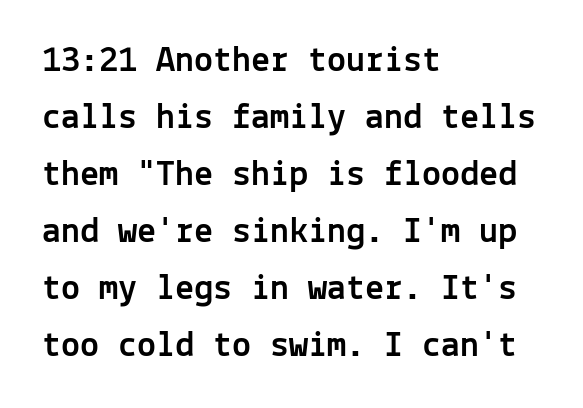
The image shows 38 px sans-serif type, upright, monospaced; set left-aligned, normal line spacing (1.5x), normal letter spacing, not underlined; a medium x-height.
